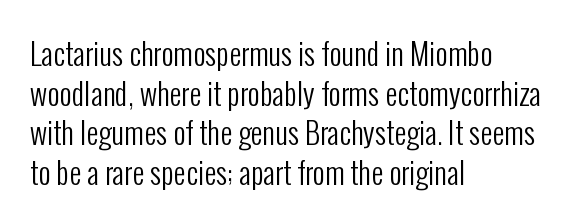
Left-aligned paragraph, ragged on the right. The face used here is proportionally spaced, like ordinary book or web type. You can tell it's not italic because the verticals are truly vertical. Underlining? Definitely not there. The letters look calm and open, with moderate or lighter stems. The rendering uses a moderate line-height, typical for paragraphs.
